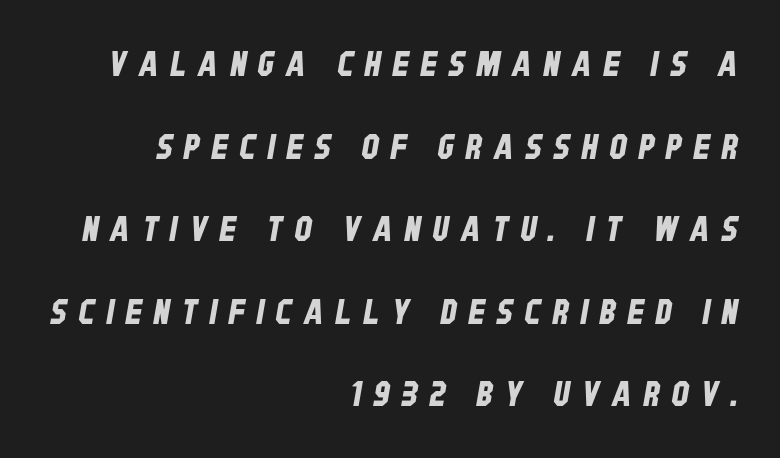
Q: Is the typeface a serif or a sans-serif typeface? A: Sans-serif.
Q: Is the text underlined? A: No.
Q: How is the paragraph aligned? A: Right-aligned.
Q: Is the spacing between letters normal or unusually wide? A: Unusually wide.
Q: Is the spacing between lines tight, normal or loose? A: Loose.
Q: Width (condensed, normal, or wide)? A: Condensed.
Q: Stroke contrast? A: Low.
Q: x-height? A: Large.
Q: Monospaced? A: No.
